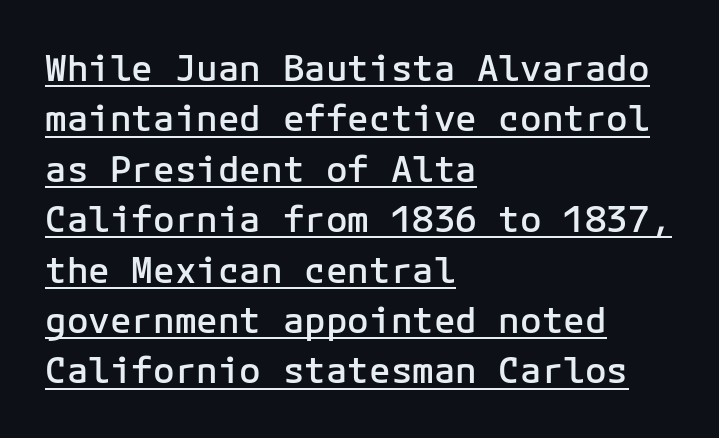
The rows are spaced the way most documents space them. These words are printed semibold, heavier than regular yet not bold. Reading down the block, your eye returns to a fixed left position each line. You can tell from the bare stems that sans-serif type was used. There is no visible air inserted between adjacent glyphs. Compared with undecorated copy, this sample adds a rule below the words.
